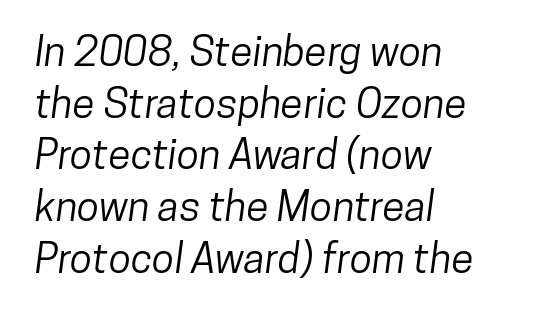
{"serif": "no", "width": "condensed", "stroke_contrast": "low", "x_height": "medium", "monospaced": "no", "underline": "no", "align": "left", "line_spacing": "normal", "line_spacing_ratio": 1.26, "letter_spacing": "normal", "letter_spacing_em": 0.0, "glyph_px": 41}
